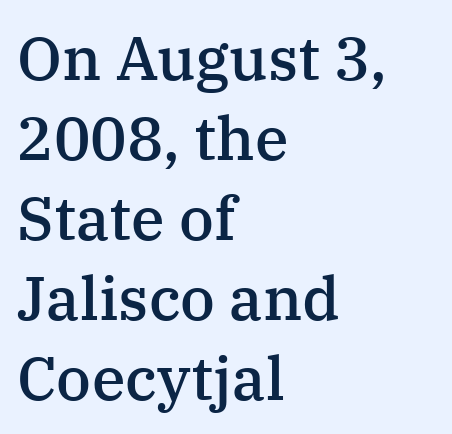
Q: Is the text bold? A: Semi-bold.
Q: Is the text italic (slanted)? A: No, it is upright.
Q: Is the typeface a serif or a sans-serif typeface? A: Serif.
Q: Is the text underlined? A: No.
Q: How is the paragraph aligned? A: Left-aligned.
Q: Is the spacing between letters normal or unusually wide? A: Normal.
Q: Is the spacing between lines tight, normal or loose? A: Normal.
Q: Width (condensed, normal, or wide)? A: Normal.
Q: Stroke contrast? A: Medium.
Q: x-height? A: Medium.
Q: Monospaced? A: No.
